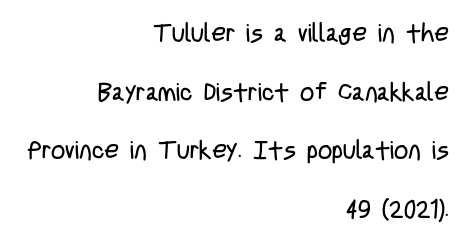
{"italic": "no", "bold": "no", "underline": "no", "align": "right", "line_spacing": "loose", "line_spacing_ratio": 2.35, "letter_spacing": "normal", "letter_spacing_em": 0.0, "glyph_px": 25}
